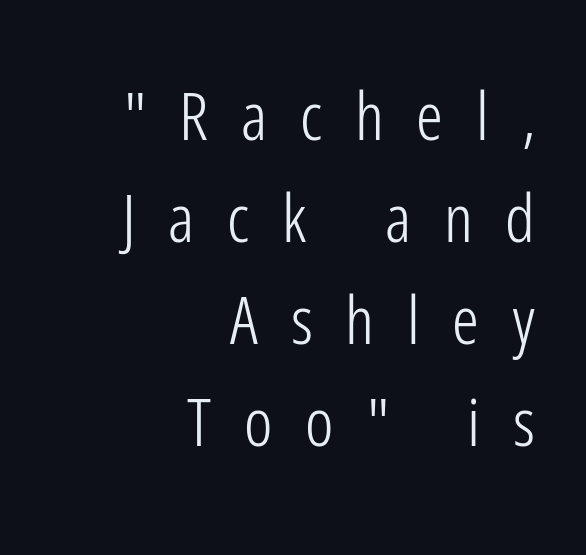
{"serif": "no", "italic": "no", "bold": "no", "weight": "light", "width": "condensed", "stroke_contrast": "low", "x_height": "medium", "monospaced": "no", "underline": "no", "align": "right", "line_spacing": "normal", "line_spacing_ratio": 1.52, "letter_spacing": "wide", "letter_spacing_em": 0.49, "glyph_px": 67}
